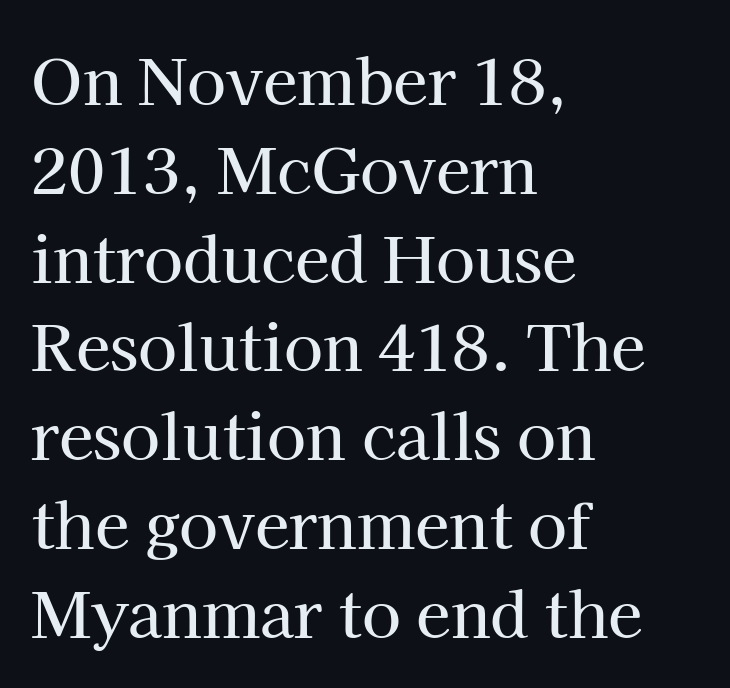
Q: Is the text italic (slanted)? A: No, it is upright.
Q: Is the typeface a serif or a sans-serif typeface? A: Serif.
Q: Is the text underlined? A: No.
Q: How is the paragraph aligned? A: Left-aligned.
Q: Is the spacing between letters normal or unusually wide? A: Normal.
Q: Is the spacing between lines tight, normal or loose? A: Normal.
Q: Width (condensed, normal, or wide)? A: Normal.
Q: Stroke contrast? A: High.
Q: x-height? A: Medium.
Q: Monospaced? A: No.
